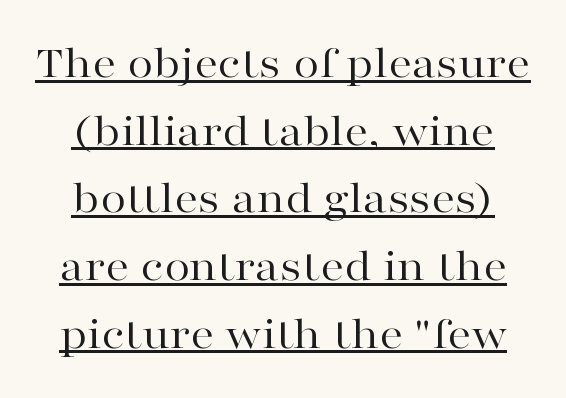
{"serif": "yes", "italic": "no", "bold": "no", "weight": "regular", "width": "wide", "stroke_contrast": "high", "x_height": "medium", "monospaced": "no", "underline": "yes", "line_spacing": "normal", "line_spacing_ratio": 1.44, "letter_spacing": "normal", "letter_spacing_em": 0.0, "glyph_px": 47}
